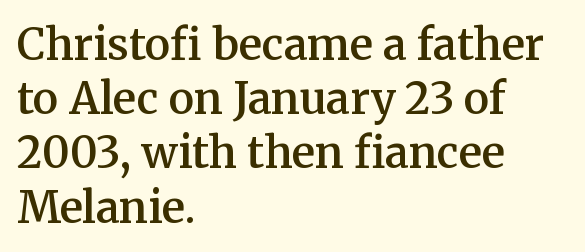
Q: Is the text bold? A: Semi-bold.
Q: Is the text italic (slanted)? A: No, it is upright.
Q: Is the typeface a serif or a sans-serif typeface? A: Serif.
Q: Is the text underlined? A: No.
Q: How is the paragraph aligned? A: Left-aligned.
Q: Is the spacing between letters normal or unusually wide? A: Normal.
Q: Is the spacing between lines tight, normal or loose? A: Normal.
Q: Width (condensed, normal, or wide)? A: Normal.
Q: Stroke contrast? A: Medium.
Q: x-height? A: Medium.
Q: Monospaced? A: No.
